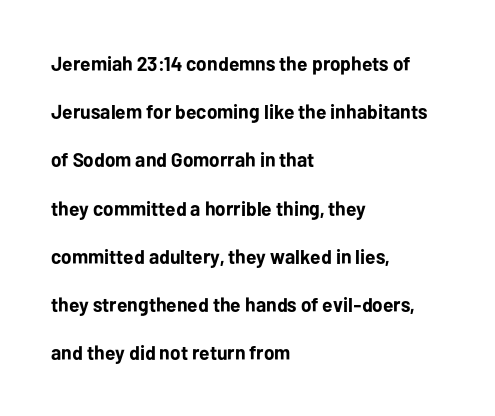
{"italic": "no", "bold": "yes", "underline": "no", "align": "left", "line_spacing": "loose", "line_spacing_ratio": 2.41, "letter_spacing": "normal", "letter_spacing_em": 0.0, "glyph_px": 20}
